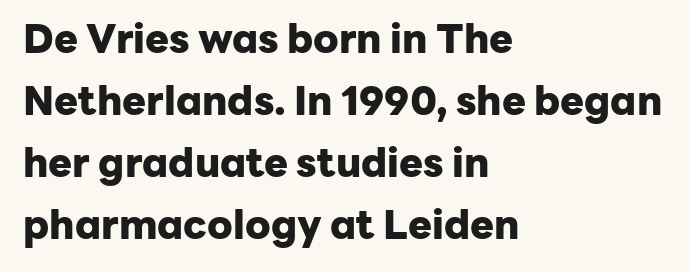
Compared with typical body copy, the letter spacing here is the same. Characters remain perfectly vertical along every line. If you drew a ruler down the left edge, every line would touch it. Underline: absent. Typographically, this falls in the sans-serif category. The passage shown is emphatically bold.
